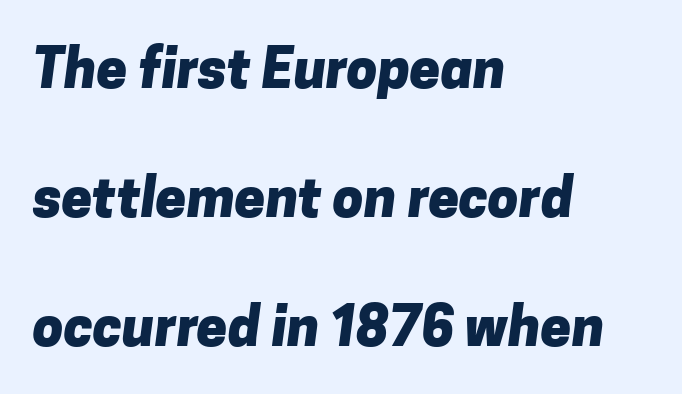
The image shows 55 px heavy sans-serif type; set left-aligned, loose line spacing (2.35x), normal letter spacing, not underlined; low stroke contrast and a medium x-height.
